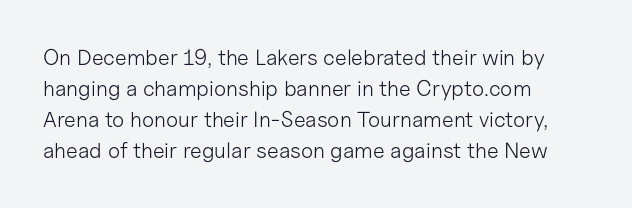
The words here are not underlined. Default kerning and tracking; the words read as compact shapes. The paragraph shown leans on its left margin. Posture: straight, roman, zero tilt. Vertical stems look standard width or narrower in stroke. Vertical spacing — default.
